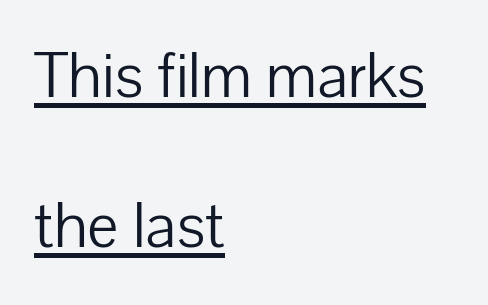
{"serif": "no", "italic": "no", "bold": "no", "weight": "light", "width": "normal", "stroke_contrast": "low", "x_height": "medium", "monospaced": "no", "underline": "yes", "align": "left", "line_spacing": "loose", "line_spacing_ratio": 2.28, "letter_spacing": "normal", "letter_spacing_em": 0.0, "glyph_px": 66}
